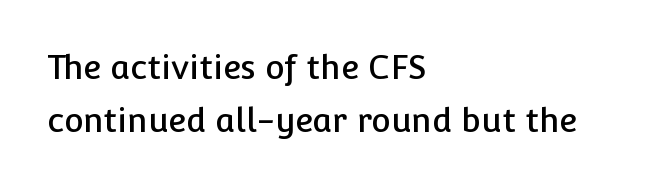
The image shows 33 px sans-serif type, upright; set left-aligned, normal line spacing (1.61x), normal letter spacing, not underlined; low stroke contrast and a medium x-height.
